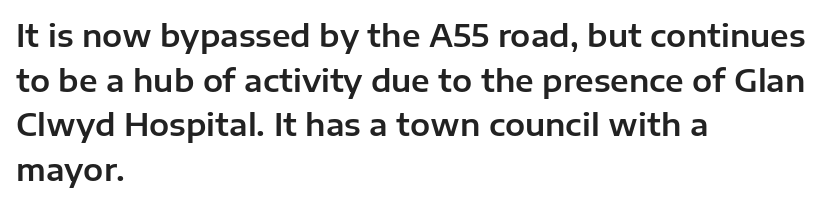
Q: Is the text italic (slanted)? A: No, it is upright.
Q: Is the typeface a serif or a sans-serif typeface? A: Sans-serif.
Q: Is the text underlined? A: No.
Q: How is the paragraph aligned? A: Left-aligned.
Q: Is the spacing between letters normal or unusually wide? A: Normal.
Q: Is the spacing between lines tight, normal or loose? A: Normal.
Q: Width (condensed, normal, or wide)? A: Normal.
Q: Stroke contrast? A: Low.
Q: x-height? A: Medium.
Q: Monospaced? A: No.
